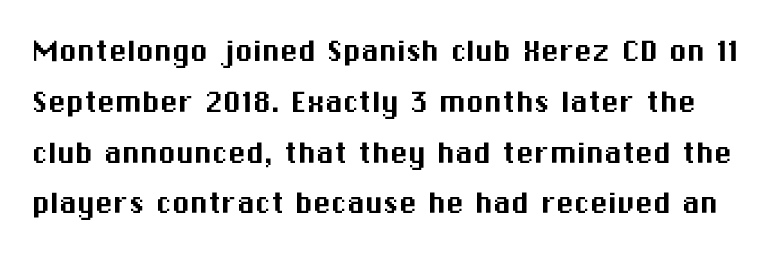
Each letter keeps its own natural width here, so spacing adapts to shape. No italicization has been applied; the sample stays upright. Leading: standard. How are the letters spaced? Ordinarily, with no added tracking. Beneath every word, the page is bare. Examine the stroke ends and you'll find no serifs.
